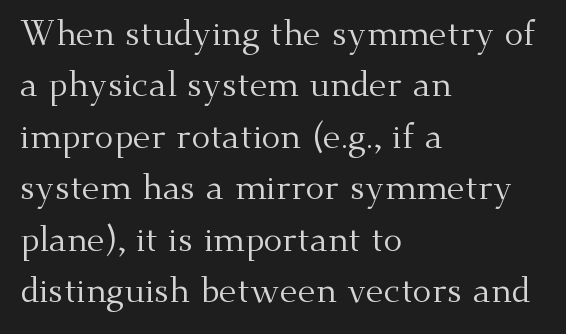
Q: Is the text bold? A: No.
Q: Is the text italic (slanted)? A: No, it is upright.
Q: Is the typeface a serif or a sans-serif typeface? A: Serif.
Q: Is the text underlined? A: No.
Q: How is the paragraph aligned? A: Left-aligned.
Q: Is the spacing between letters normal or unusually wide? A: Normal.
Q: Is the spacing between lines tight, normal or loose? A: Normal.
Q: Width (condensed, normal, or wide)? A: Normal.
Q: Stroke contrast? A: Medium.
Q: x-height? A: Small.
Q: Monospaced? A: No.
